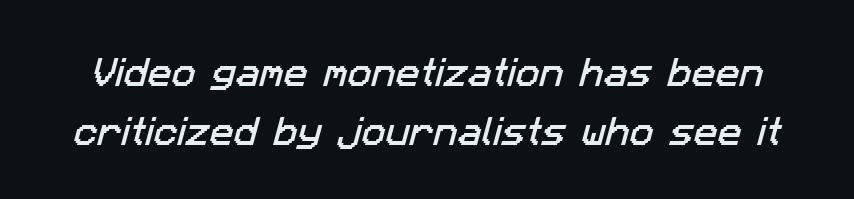
Q: Is the typeface a serif or a sans-serif typeface? A: Sans-serif.
Q: Is the text underlined? A: No.
Q: Is the spacing between letters normal or unusually wide? A: Normal.
Q: Width (condensed, normal, or wide)? A: Normal.
Q: Stroke contrast? A: Low.
Q: x-height? A: Medium.
Q: Monospaced? A: No.
